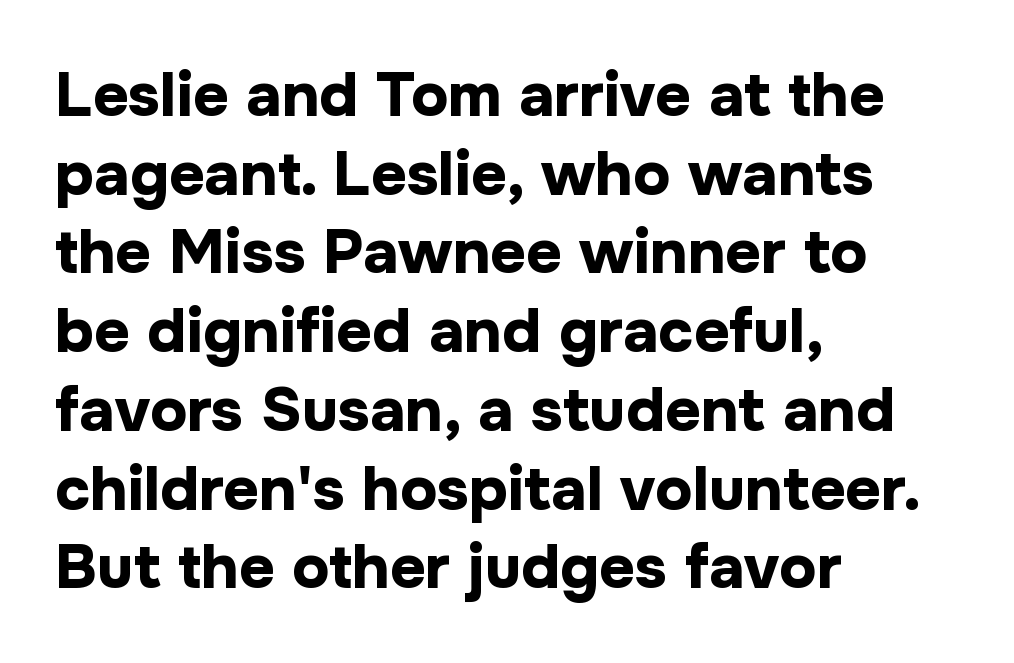
Q: Is the text bold? A: Yes.
Q: Is the text italic (slanted)? A: No, it is upright.
Q: Is the typeface a serif or a sans-serif typeface? A: Sans-serif.
Q: Is the text underlined? A: No.
Q: How is the paragraph aligned? A: Left-aligned.
Q: Is the spacing between letters normal or unusually wide? A: Normal.
Q: Is the spacing between lines tight, normal or loose? A: Normal.
Q: Width (condensed, normal, or wide)? A: Normal.
Q: Stroke contrast? A: Low.
Q: x-height? A: Medium.
Q: Monospaced? A: No.
